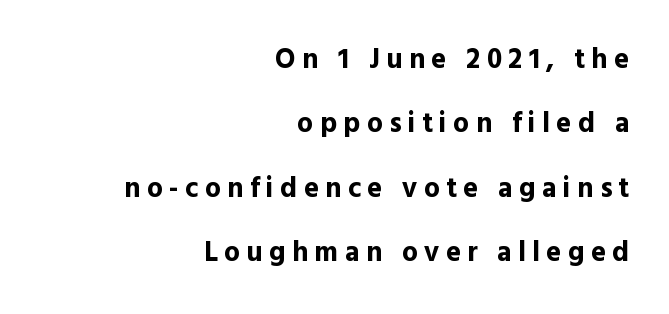
The image shows 28 px bold sans-serif type, upright; set right-aligned, loose line spacing (2.3x), unusually wide letter spacing (+0.23 em), not underlined; a medium x-height.
